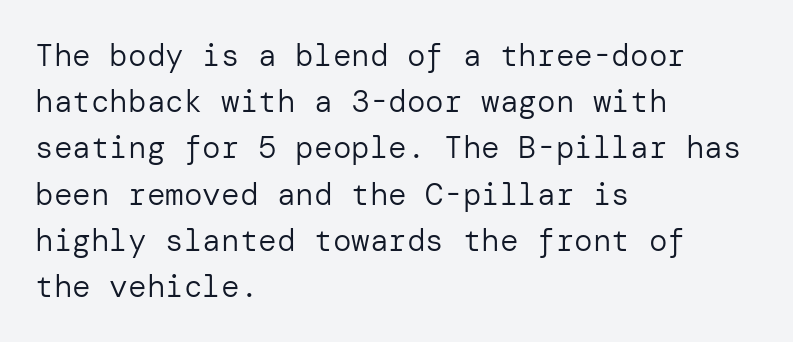
Q: Is the text bold? A: No.
Q: Is the text italic (slanted)? A: No, it is upright.
Q: Is the typeface a serif or a sans-serif typeface? A: Sans-serif.
Q: Is the text underlined? A: No.
Q: How is the paragraph aligned? A: Left-aligned.
Q: Is the spacing between letters normal or unusually wide? A: Normal.
Q: Is the spacing between lines tight, normal or loose? A: Normal.
Q: Width (condensed, normal, or wide)? A: Normal.
Q: Stroke contrast? A: Low.
Q: x-height? A: Medium.
